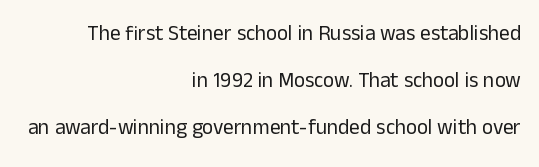
Q: Is the text bold? A: No.
Q: Is the text italic (slanted)? A: No, it is upright.
Q: Is the text underlined? A: No.
Q: How is the paragraph aligned? A: Right-aligned.
Q: Is the spacing between letters normal or unusually wide? A: Normal.
Q: Is the spacing between lines tight, normal or loose? A: Loose.
